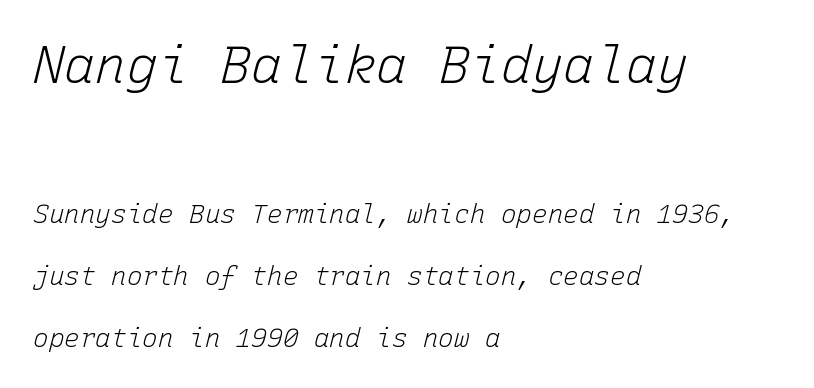
The string is rendered with underlining switched off. Line beginnings align vertically; line endings do not. Compare the two chunks: the upper has the greater cap height. Is the stroke heavy? The answer is a plain regular-or-lighter. The letters march in equal steps, a hallmark of fixed-pitch type.
